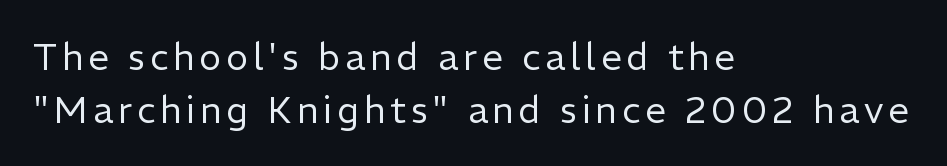
{"serif": "no", "italic": "no", "bold": "no", "weight": "regular", "width": "normal", "stroke_contrast": "low", "x_height": "medium", "monospaced": "no", "underline": "no", "align": "left", "line_spacing": "normal", "line_spacing_ratio": 1.43, "glyph_px": 37}
